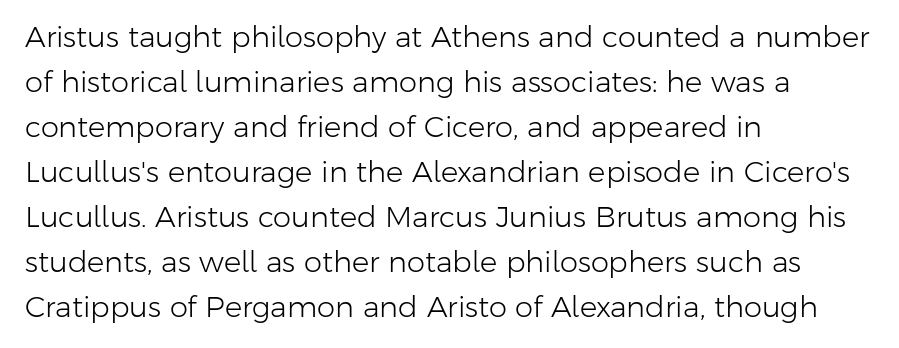
{"serif": "no", "italic": "no", "bold": "no", "weight": "light", "width": "normal", "stroke_contrast": "low", "x_height": "medium", "monospaced": "no", "underline": "no", "align": "left", "line_spacing": "normal", "line_spacing_ratio": 1.55, "letter_spacing": "normal", "letter_spacing_em": 0.0, "glyph_px": 29}
